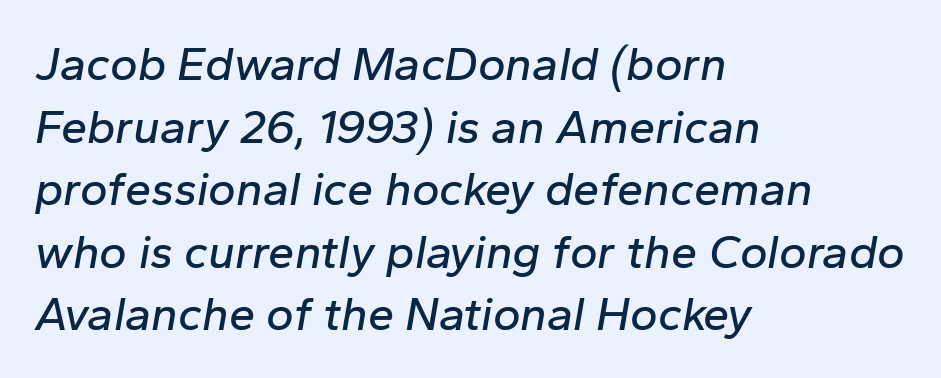
{"italic": "yes", "lean": "right", "slant_degrees": 10, "width": "normal", "stroke_contrast": "low", "x_height": "medium", "monospaced": "no", "underline": "no", "align": "left", "line_spacing": "normal", "line_spacing_ratio": 1.33, "letter_spacing": "normal", "letter_spacing_em": 0.0, "glyph_px": 47}
